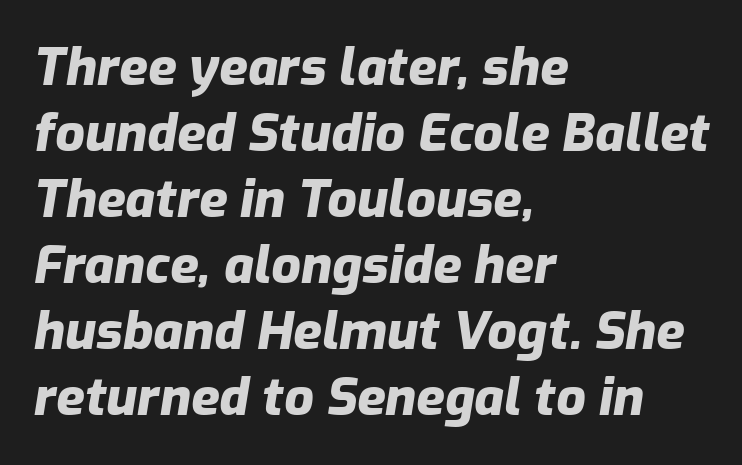
The image shows 52 px heavy type, italic (leaning right); set left-aligned, normal line spacing (1.27x), normal letter spacing, not underlined; low stroke contrast and a medium x-height.
